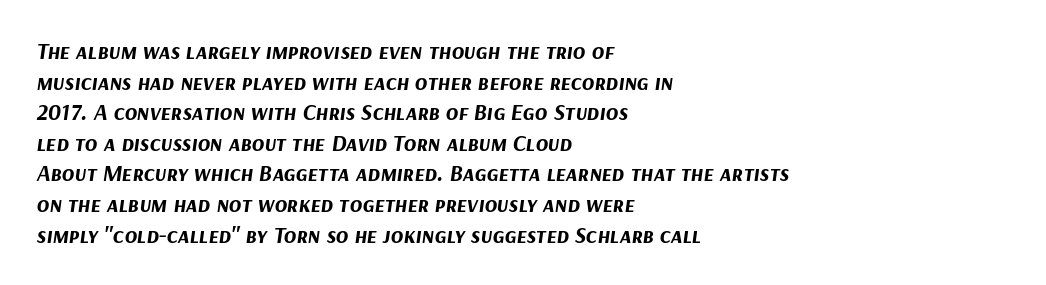
Decoration check: the copy has no underline. Emphasis-style slanted type is in use. The space between consecutive lines is moderate. No extra tracking has been applied to these lines. Heavy, bold letterforms. Line beginnings align vertically; line endings do not.
